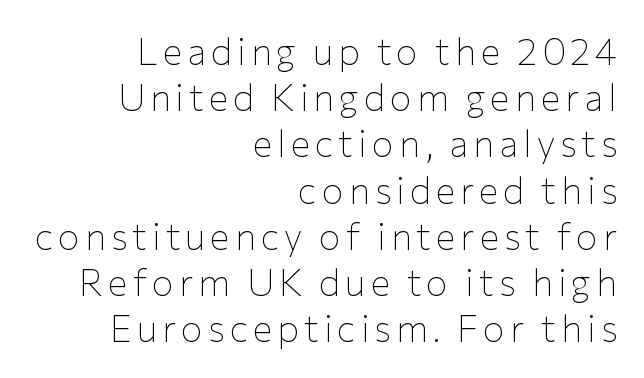
{"serif": "no", "italic": "no", "bold": "no", "weight": "thin", "width": "normal", "stroke_contrast": "low", "x_height": "medium", "monospaced": "no", "underline": "no", "align": "right", "line_spacing": "normal", "line_spacing_ratio": 1.25, "glyph_px": 37}
